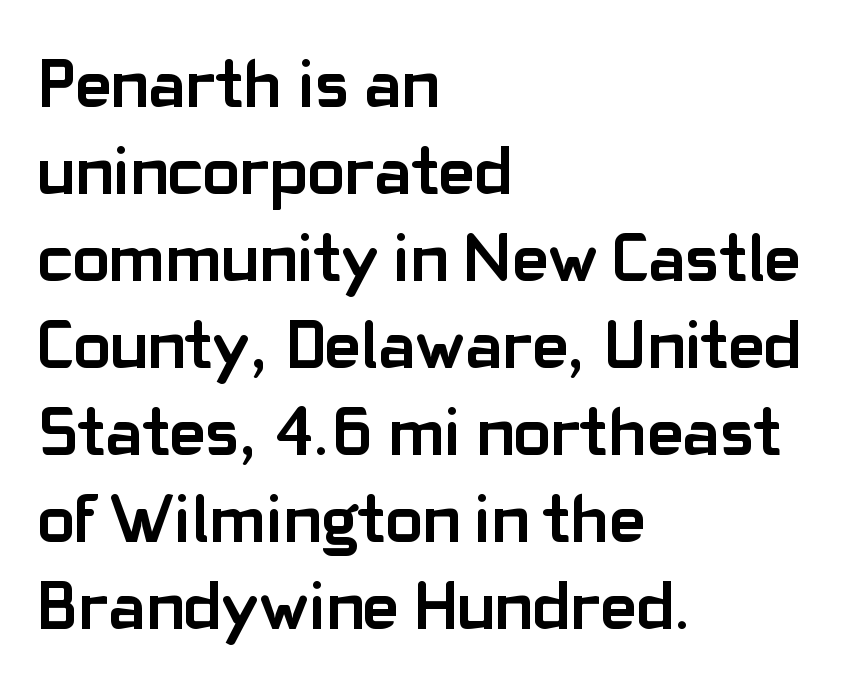
{"serif": "no", "italic": "no", "bold": "yes", "weight": "semibold", "width": "normal", "stroke_contrast": "low", "x_height": "medium", "monospaced": "no", "underline": "no", "align": "left", "line_spacing": "normal", "line_spacing_ratio": 1.26, "letter_spacing": "normal", "letter_spacing_em": 0.0, "glyph_px": 69}
